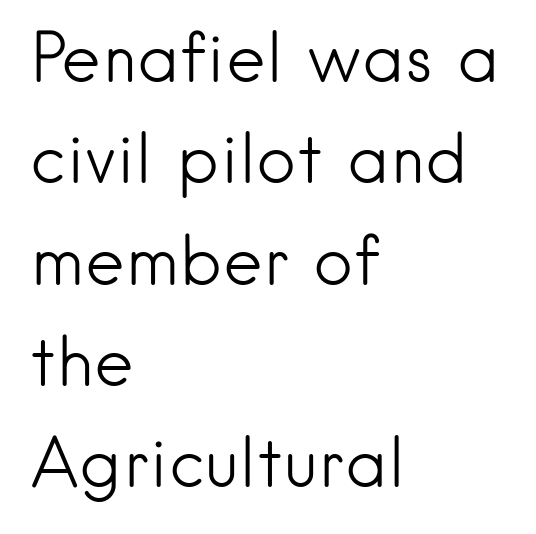
Q: Is the text bold? A: No.
Q: Is the text italic (slanted)? A: No, it is upright.
Q: Is the typeface a serif or a sans-serif typeface? A: Sans-serif.
Q: Is the text underlined? A: No.
Q: How is the paragraph aligned? A: Left-aligned.
Q: Is the spacing between letters normal or unusually wide? A: Normal.
Q: Is the spacing between lines tight, normal or loose? A: Normal.
Q: Width (condensed, normal, or wide)? A: Normal.
Q: Stroke contrast? A: Low.
Q: x-height? A: Small.
Q: Monospaced? A: No.
